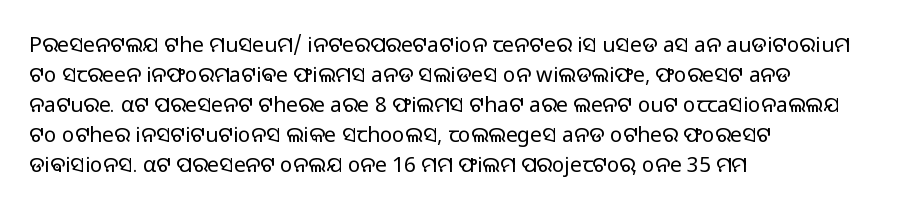
Compared with typical body copy, the letter spacing here is the same. The text block is weighted toward the left margin, trailing off unevenly rightward. The foot of each line stays bare and open. Evenly set lines give the paragraph a standard silhouette. Stroke thickness stays within the range of a standard reading face or lighter.
